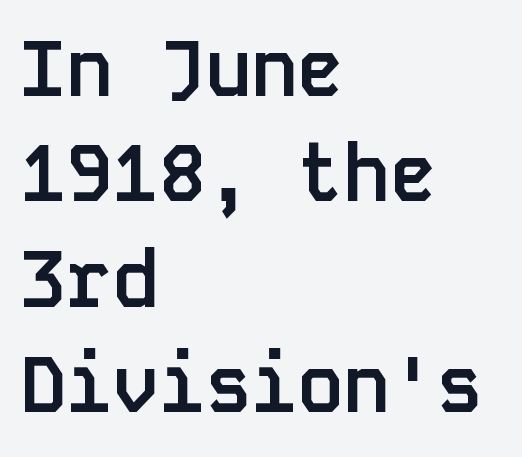
The image shows 77 px semibold sans-serif type, upright, monospaced; set left-aligned, normal line spacing (1.37x), normal letter spacing, not underlined; low stroke contrast and a large x-height.
